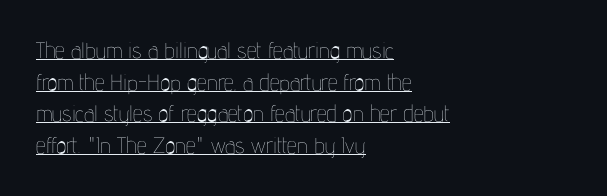
All the whitespace from short lines collects on the right. The font's upright variant was chosen for this text. Observe the ordinary spacing: letters are neighbours, not strangers. This reads as an unemphasized weight, regular at the heaviest.
